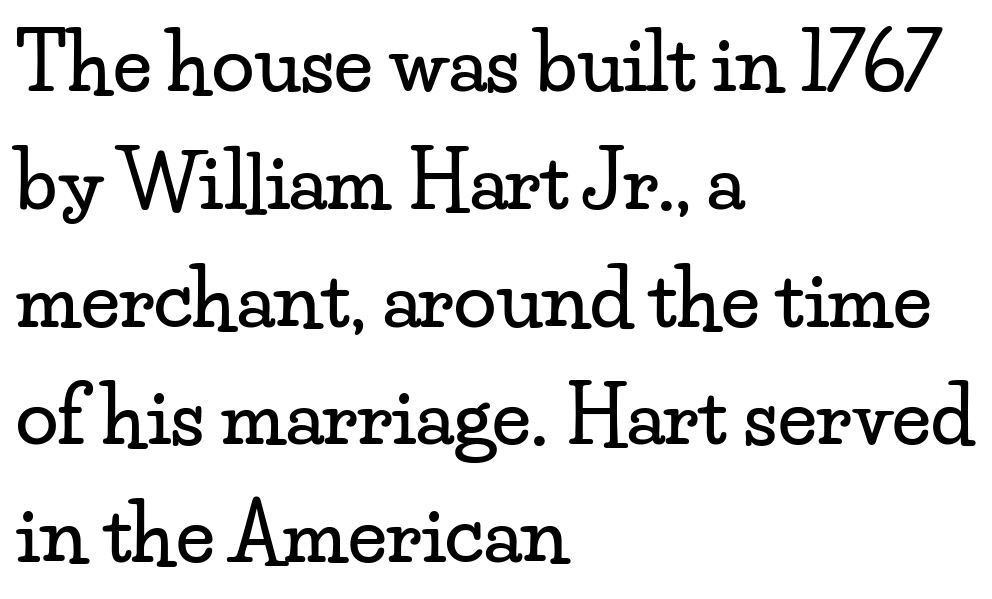
The image shows 77 px wide serif type, upright; set left-aligned, normal line spacing (1.53x), normal letter spacing, not underlined; low stroke contrast and a small x-height.
